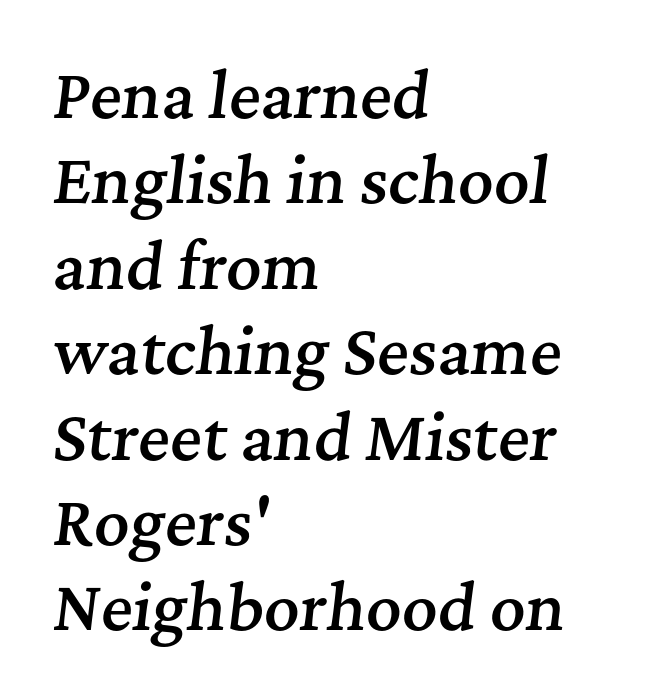
Q: Is the text bold? A: Semi-bold.
Q: Is the text italic (slanted)? A: Yes, it leans right by about 7 degrees.
Q: Is the typeface a serif or a sans-serif typeface? A: Serif.
Q: Is the text underlined? A: No.
Q: How is the paragraph aligned? A: Left-aligned.
Q: Is the spacing between letters normal or unusually wide? A: Normal.
Q: Is the spacing between lines tight, normal or loose? A: Normal.
Q: Width (condensed, normal, or wide)? A: Normal.
Q: Stroke contrast? A: Medium.
Q: x-height? A: Medium.
Q: Monospaced? A: No.
